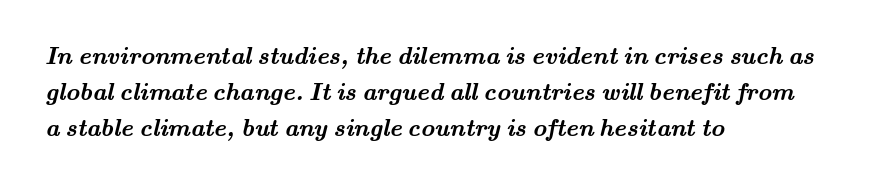
The image shows 24 px bold type; set left-aligned, normal line spacing (1.5x), normal letter spacing, not underlined.
